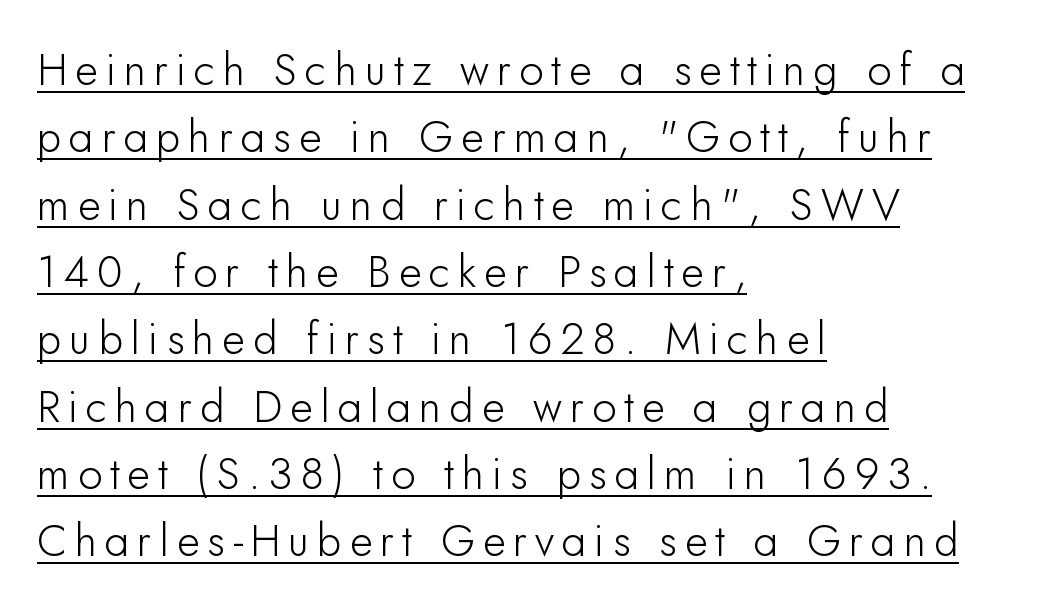
Q: Is the text italic (slanted)? A: No, it is upright.
Q: Is the typeface a serif or a sans-serif typeface? A: Sans-serif.
Q: Is the text underlined? A: Yes.
Q: How is the paragraph aligned? A: Left-aligned.
Q: Is the spacing between lines tight, normal or loose? A: Normal.
Q: Width (condensed, normal, or wide)? A: Normal.
Q: Stroke contrast? A: Low.
Q: x-height? A: Small.
Q: Monospaced? A: No.
